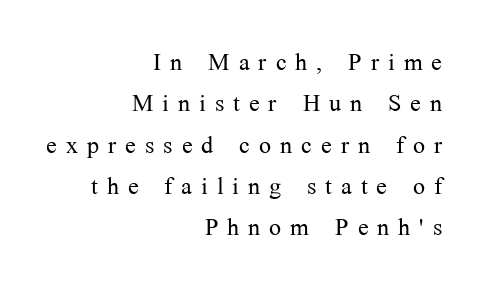
{"serif": "yes", "italic": "no", "bold": "no", "weight": "light", "width": "normal", "stroke_contrast": "medium", "x_height": "medium", "monospaced": "no", "underline": "no", "align": "right", "line_spacing": "normal", "line_spacing_ratio": 1.29, "letter_spacing": "wide", "letter_spacing_em": 0.28, "glyph_px": 32}
